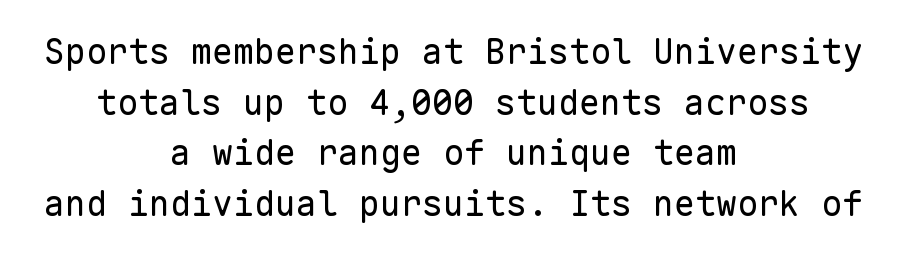
Q: Is the text bold? A: No.
Q: Is the text italic (slanted)? A: No, it is upright.
Q: Is the typeface a serif or a sans-serif typeface? A: Sans-serif.
Q: Is the text underlined? A: No.
Q: How is the paragraph aligned? A: Centered.
Q: Is the spacing between letters normal or unusually wide? A: Normal.
Q: Is the spacing between lines tight, normal or loose? A: Normal.
Q: Width (condensed, normal, or wide)? A: Normal.
Q: Stroke contrast? A: Low.
Q: x-height? A: Medium.
Q: Monospaced? A: Yes.
